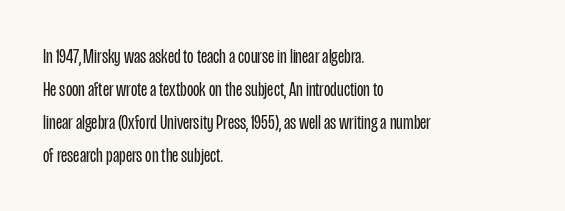
Q: Is the text bold? A: No.
Q: Is the text italic (slanted)? A: No, it is upright.
Q: Is the text underlined? A: No.
Q: How is the paragraph aligned? A: Left-aligned.
Q: Is the spacing between letters normal or unusually wide? A: Normal.
Q: Is the spacing between lines tight, normal or loose? A: Normal.
